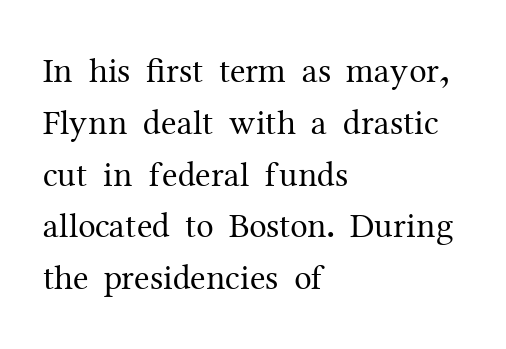
The image shows 35 px regular-weight serif type, upright; set left-aligned, normal line spacing (1.48x), normal letter spacing, not underlined; medium stroke contrast and a medium x-height.
